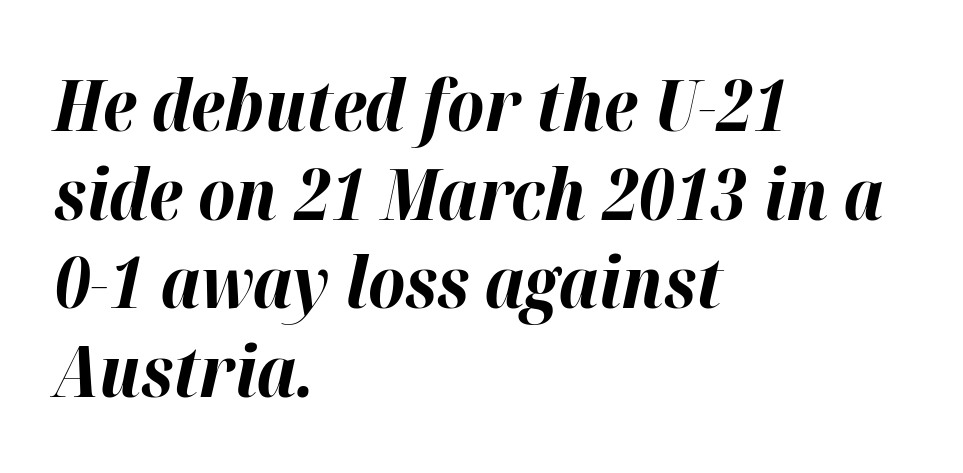
The glyphs are unaccompanied by any horizontal stroke below them. The letterforms sit shoulder to shoulder at normal distance. How heavy is the stroke? Heavy — this is a bold. Observe the lean: these are italic letterforms. Varying glyph widths throughout — classic text-font behaviour. The ragged edge is on the right, which tells us the setting is flush left.
